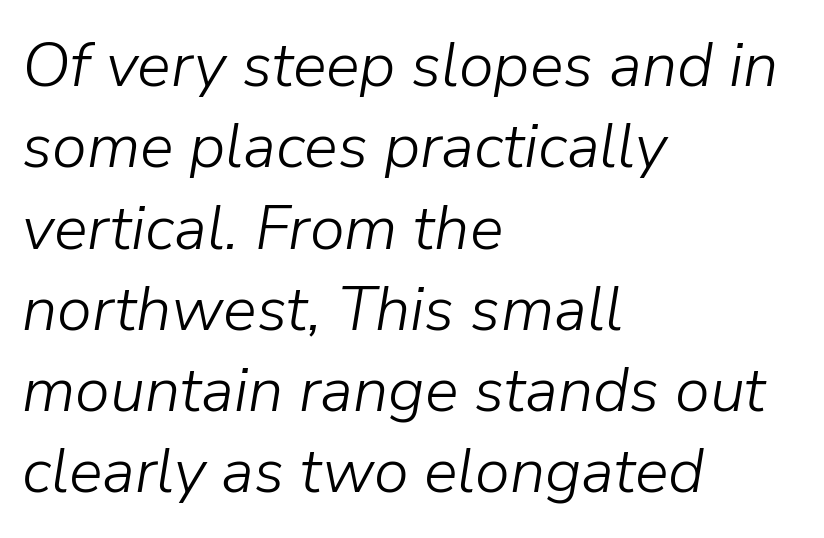
The image shows 63 px light type, italic (leaning right); set left-aligned, normal line spacing (1.29x), normal letter spacing, not underlined; low stroke contrast and a medium x-height.
